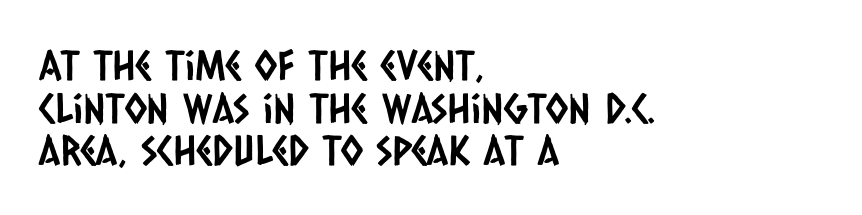
The image shows 41 px condensed sans-serif type; set left-aligned, tight line spacing (1.04x), normal letter spacing, not underlined; low stroke contrast and a large x-height.
